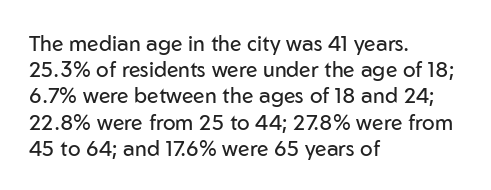
Q: Is the text bold? A: No.
Q: Is the text italic (slanted)? A: No, it is upright.
Q: Is the text underlined? A: No.
Q: How is the paragraph aligned? A: Left-aligned.
Q: Is the spacing between letters normal or unusually wide? A: Normal.
Q: Is the spacing between lines tight, normal or loose? A: Normal.
